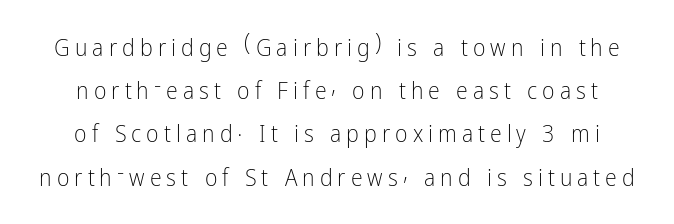
Q: Is the text bold? A: No.
Q: Is the text italic (slanted)? A: No, it is upright.
Q: Is the text underlined? A: No.
Q: Is the spacing between letters normal or unusually wide? A: Unusually wide.
